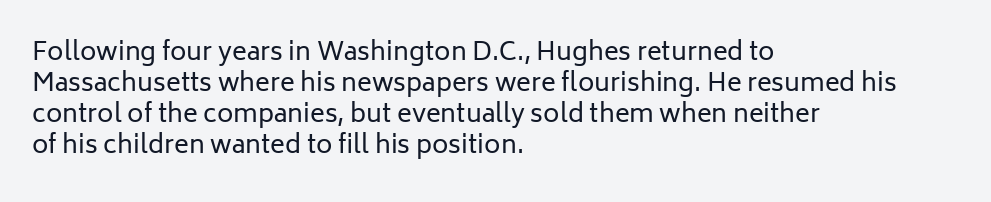
{"italic": "no", "bold": "no", "underline": "no", "align": "left", "line_spacing_ratio": 1.24, "letter_spacing": "normal", "letter_spacing_em": 0.0, "glyph_px": 25}
